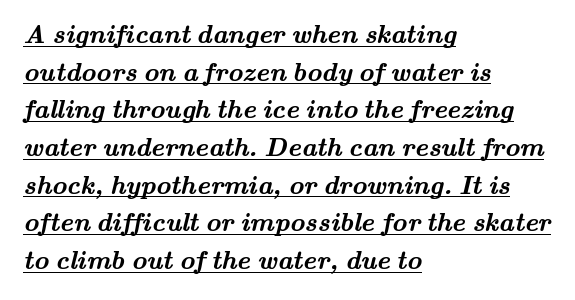
The image shows 26 px bold type; set left-aligned, normal line spacing (1.45x), normal letter spacing, underlined.
